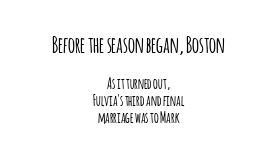
{"italic": "no", "underline": "no", "align": "center", "line_spacing": "tight", "line_spacing_ratio": 1.14, "letter_spacing": "normal", "letter_spacing_em": 0.0, "larger_block": "first", "size_ratio": 1.47, "glyph_px": 22}
